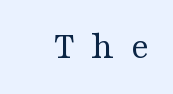
The image shows 39 px regular-weight, wide serif type, upright; set unusually wide letter spacing (+0.43 em), not underlined; medium stroke contrast and a medium x-height.
